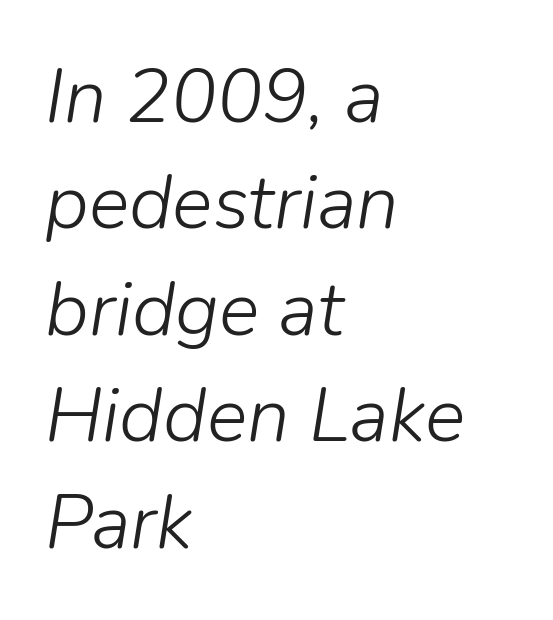
The image shows 76 px light type, italic (leaning right); set left-aligned, normal line spacing (1.4x), normal letter spacing, not underlined; low stroke contrast and a medium x-height.
